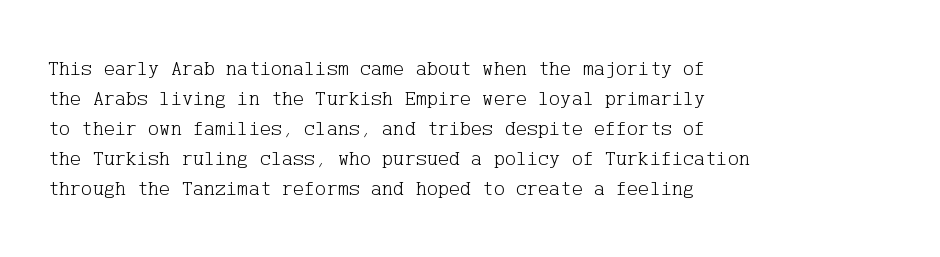
{"italic": "no", "bold": "no", "underline": "no", "align": "left", "line_spacing": "normal", "line_spacing_ratio": 1.43, "letter_spacing": "normal", "letter_spacing_em": 0.0, "glyph_px": 21}
